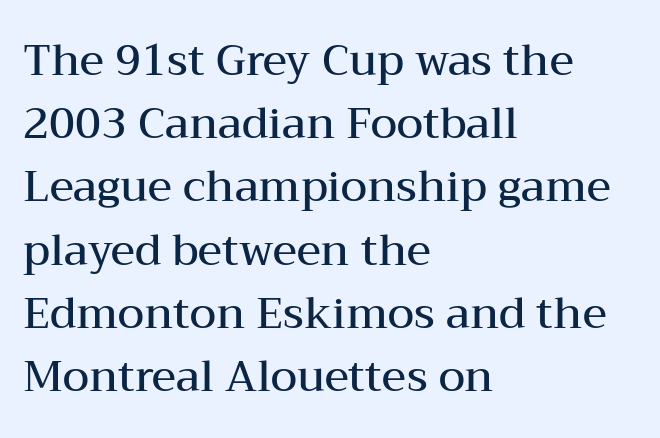
The image shows 43 px semibold, wide serif type, upright; set left-aligned, normal line spacing (1.47x), normal letter spacing, not underlined; medium stroke contrast and a medium x-height.
